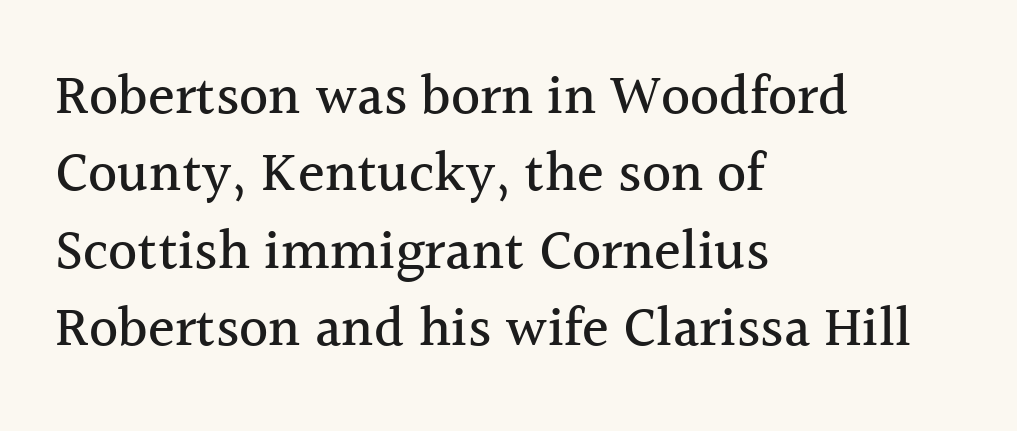
{"serif": "yes", "italic": "no", "width": "normal", "x_height": "medium", "monospaced": "no", "underline": "no", "align": "left", "line_spacing": "normal", "line_spacing_ratio": 1.38, "letter_spacing": "normal", "letter_spacing_em": 0.0, "glyph_px": 56}
